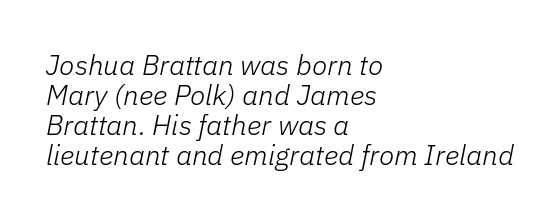
The image shows 28 px light type, italic (leaning right); set left-aligned, tight line spacing (1.07x), normal letter spacing, not underlined; low stroke contrast and a medium x-height.
